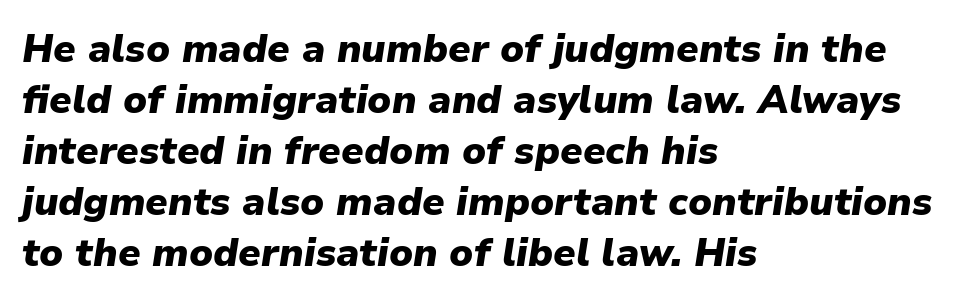
{"italic": "yes", "lean": "right", "slant_degrees": 9, "bold": "yes", "weight": "heavy", "width": "normal", "stroke_contrast": "low", "x_height": "medium", "monospaced": "no", "underline": "no", "align": "left", "line_spacing": "normal", "line_spacing_ratio": 1.31, "letter_spacing": "normal", "letter_spacing_em": 0.0, "glyph_px": 39}
